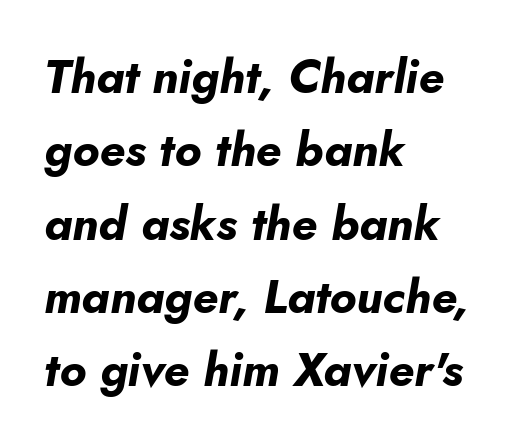
The image shows 47 px bold type, italic (leaning right); set left-aligned, normal line spacing (1.56x), normal letter spacing, not underlined; low stroke contrast and a small x-height.
